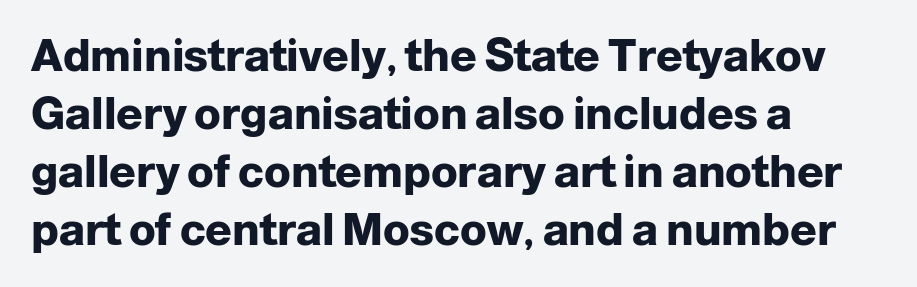
Q: Is the text bold? A: Yes.
Q: Is the text italic (slanted)? A: No, it is upright.
Q: Is the typeface a serif or a sans-serif typeface? A: Sans-serif.
Q: Is the text underlined? A: No.
Q: How is the paragraph aligned? A: Left-aligned.
Q: Is the spacing between letters normal or unusually wide? A: Normal.
Q: Is the spacing between lines tight, normal or loose? A: Normal.
Q: Width (condensed, normal, or wide)? A: Normal.
Q: Stroke contrast? A: Low.
Q: x-height? A: Medium.
Q: Monospaced? A: No.
